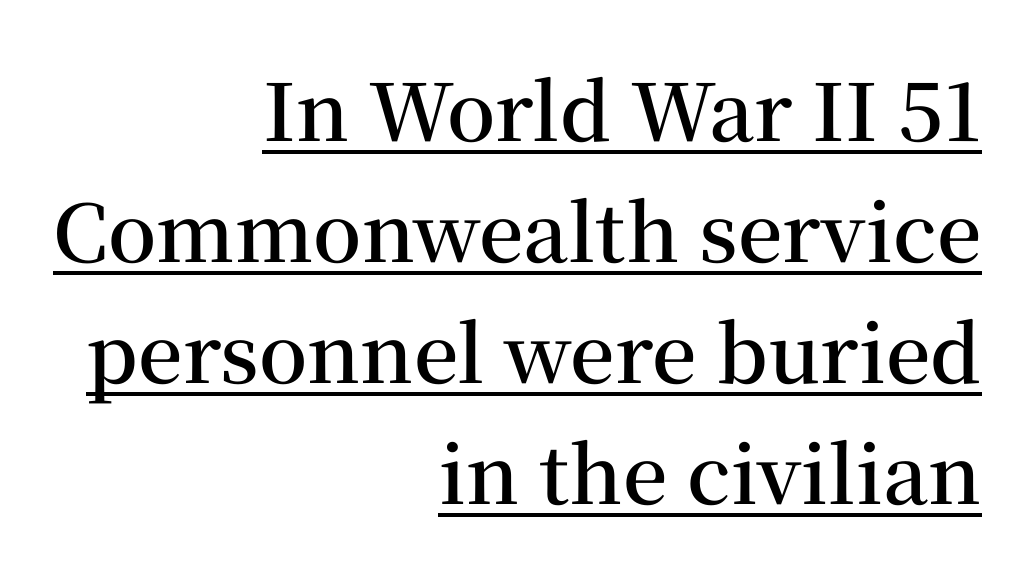
The image shows 79 px semibold serif type, upright; set right-aligned, normal line spacing (1.53x), normal letter spacing, underlined; medium stroke contrast and a medium x-height.
